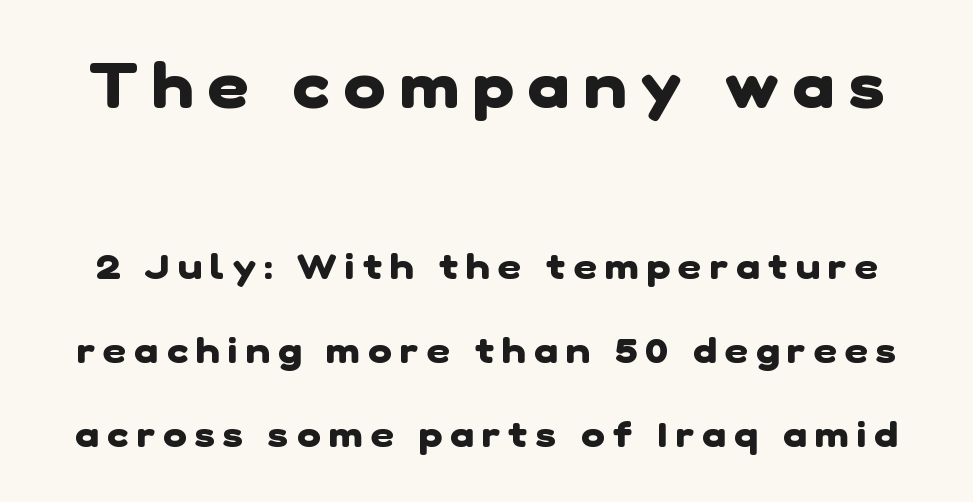
Q: Is the text bold? A: Yes.
Q: Is the typeface a serif or a sans-serif typeface? A: Sans-serif.
Q: Is the text underlined? A: No.
Q: Is the spacing between letters normal or unusually wide? A: Unusually wide.
Q: Is the spacing between lines tight, normal or loose? A: Loose.
Q: Which block of text is set in a larger size, the first (top) or the second (bottom)? A: The first (top) one.
Q: Width (condensed, normal, or wide)? A: Normal.
Q: Stroke contrast? A: Low.
Q: x-height? A: Medium.
Q: Monospaced? A: No.
